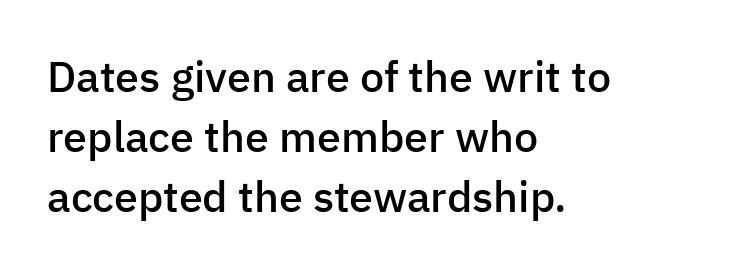
Q: Is the text bold? A: Semi-bold.
Q: Is the text italic (slanted)? A: No, it is upright.
Q: Is the typeface a serif or a sans-serif typeface? A: Sans-serif.
Q: Is the text underlined? A: No.
Q: How is the paragraph aligned? A: Left-aligned.
Q: Is the spacing between letters normal or unusually wide? A: Normal.
Q: Is the spacing between lines tight, normal or loose? A: Normal.
Q: Width (condensed, normal, or wide)? A: Normal.
Q: Stroke contrast? A: Low.
Q: x-height? A: Medium.
Q: Monospaced? A: No.
